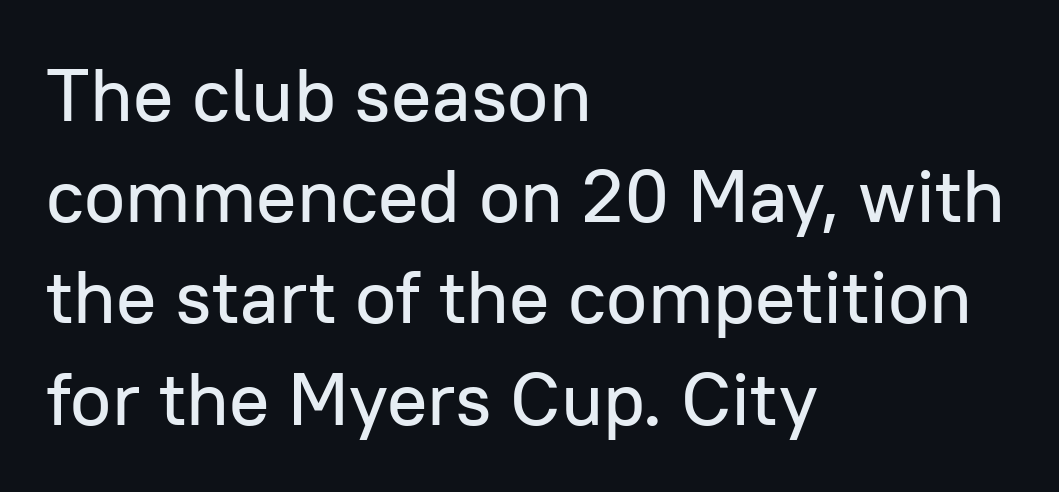
{"serif": "no", "italic": "no", "width": "normal", "stroke_contrast": "low", "x_height": "medium", "monospaced": "no", "underline": "no", "align": "left", "line_spacing": "normal", "line_spacing_ratio": 1.35, "letter_spacing": "normal", "letter_spacing_em": 0.0, "glyph_px": 75}
